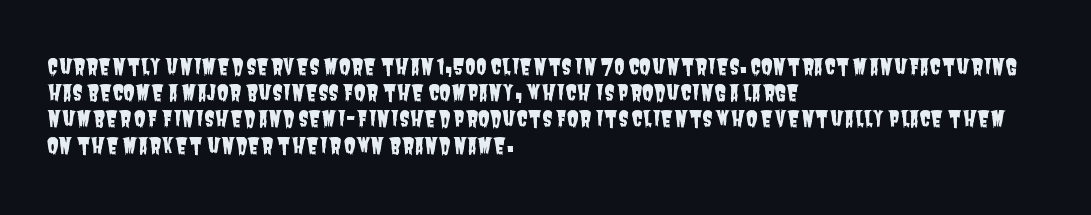
Visually the block forms a straight wall on the left and a jagged coastline on the right. Whoever set this chose a conventional vertical rhythm. The words here are not underlined. Short note: letters normally spaced.
